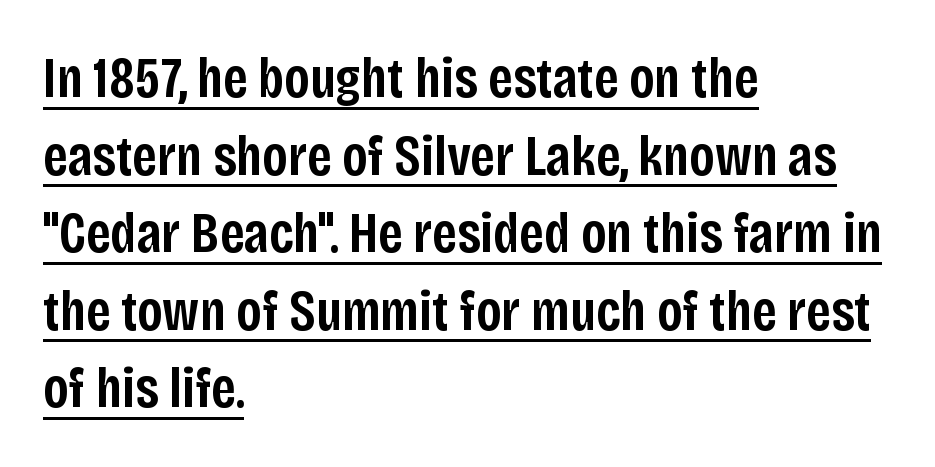
{"serif": "no", "italic": "no", "bold": "semi", "weight": "semibold", "width": "condensed", "stroke_contrast": "low", "x_height": "large", "monospaced": "no", "underline": "yes", "align": "left", "line_spacing": "normal", "line_spacing_ratio": 1.36, "letter_spacing": "normal", "letter_spacing_em": 0.0, "glyph_px": 57}
